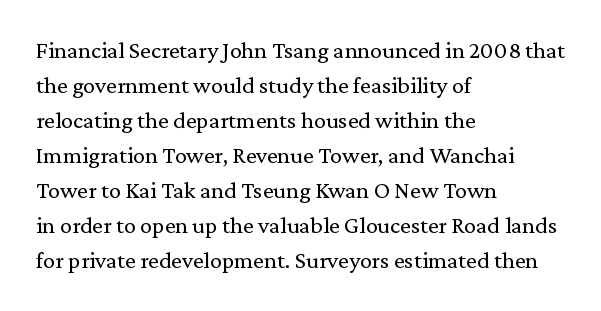
{"italic": "no", "bold": "no", "underline": "no", "align": "left", "line_spacing": "normal", "line_spacing_ratio": 1.46, "letter_spacing": "normal", "letter_spacing_em": 0.0, "glyph_px": 24}
